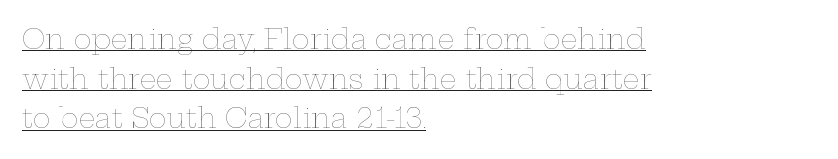
Q: Is the text bold? A: No.
Q: Is the text italic (slanted)? A: No, it is upright.
Q: Is the text underlined? A: Yes.
Q: How is the paragraph aligned? A: Left-aligned.
Q: Is the spacing between letters normal or unusually wide? A: Normal.
Q: Is the spacing between lines tight, normal or loose? A: Normal.
